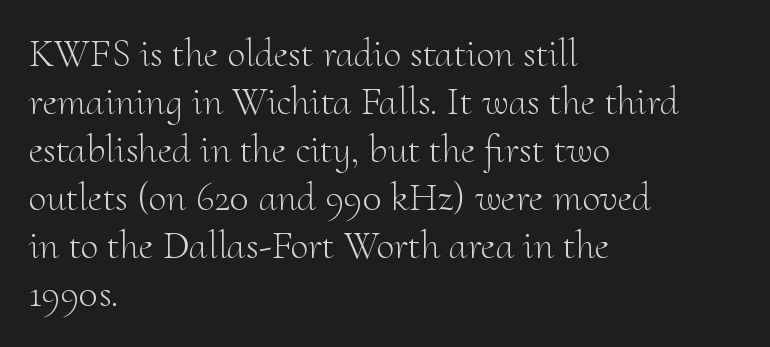
The image shows 40 px light serif type, upright; set left-aligned, line spacing 1.2x, normal letter spacing, not underlined; medium stroke contrast and a small x-height.
